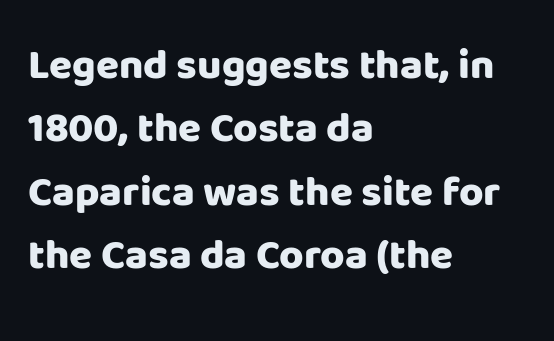
{"serif": "no", "italic": "no", "bold": "yes", "weight": "heavy", "width": "normal", "stroke_contrast": "low", "x_height": "large", "monospaced": "no", "underline": "no", "align": "left", "line_spacing": "normal", "line_spacing_ratio": 1.51, "letter_spacing": "normal", "letter_spacing_em": 0.0, "glyph_px": 42}
